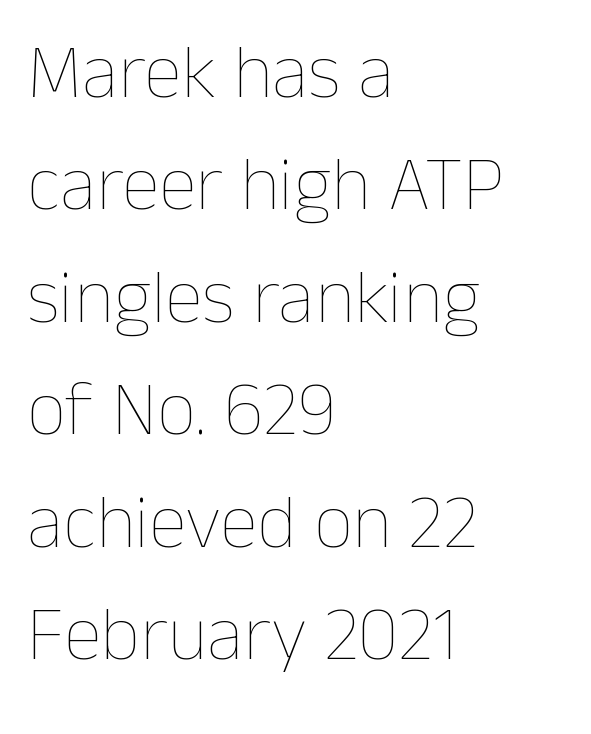
Q: Is the text bold? A: No.
Q: Is the text italic (slanted)? A: No, it is upright.
Q: Is the text underlined? A: No.
Q: How is the paragraph aligned? A: Left-aligned.
Q: Is the spacing between letters normal or unusually wide? A: Normal.
Q: Is the spacing between lines tight, normal or loose? A: Normal.
Q: Width (condensed, normal, or wide)? A: Normal.
Q: Stroke contrast? A: Low.
Q: x-height? A: Medium.
Q: Monospaced? A: No.
